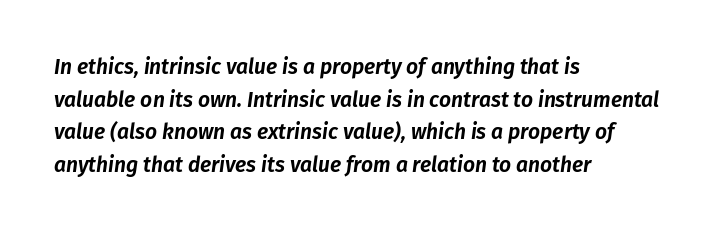
Reading down the block, your eye returns to a fixed left position each line. These lines were composed using italics. The specimen omits any rule beneath the text block's lines. Horizontal bands of white between lines are of average thickness.
